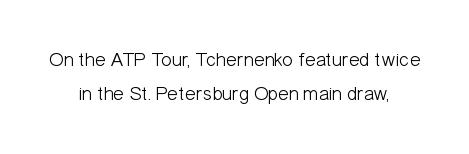
Letter spacing: default. Style check: upright. Summary of vertical rhythm: regular, with standard interline spacing. A light-to-regular cut is what we see here. This rendering features lettering with no underline.
